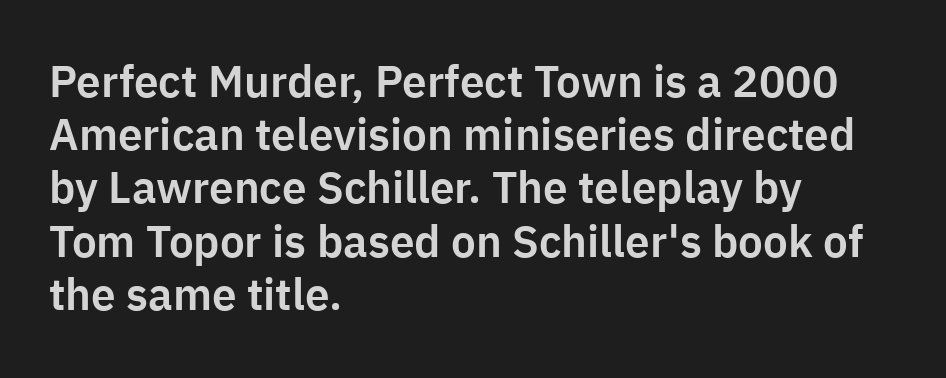
Q: Is the text italic (slanted)? A: No, it is upright.
Q: Is the typeface a serif or a sans-serif typeface? A: Sans-serif.
Q: Is the text underlined? A: No.
Q: How is the paragraph aligned? A: Left-aligned.
Q: Is the spacing between letters normal or unusually wide? A: Normal.
Q: Width (condensed, normal, or wide)? A: Normal.
Q: Stroke contrast? A: Low.
Q: x-height? A: Medium.
Q: Monospaced? A: No.
